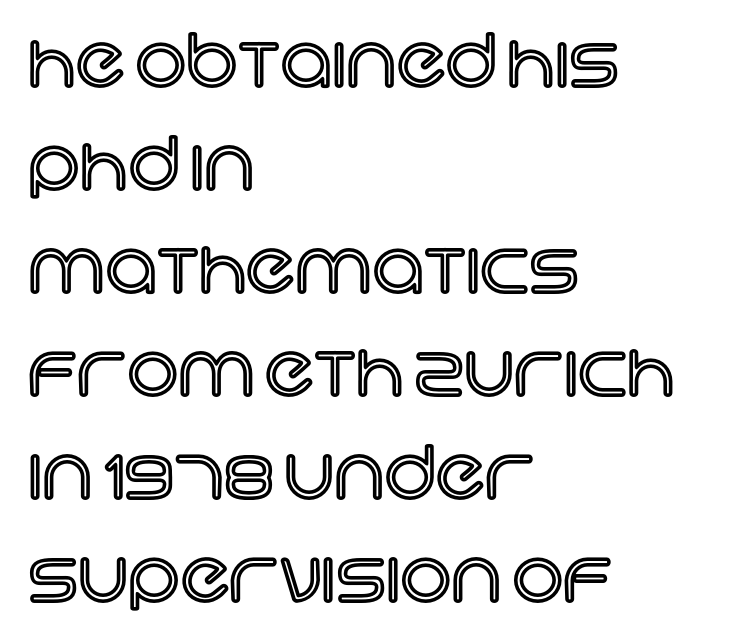
The image shows 72 px text type, upright; set left-aligned, normal line spacing (1.43x), normal letter spacing, not underlined; a large x-height.
